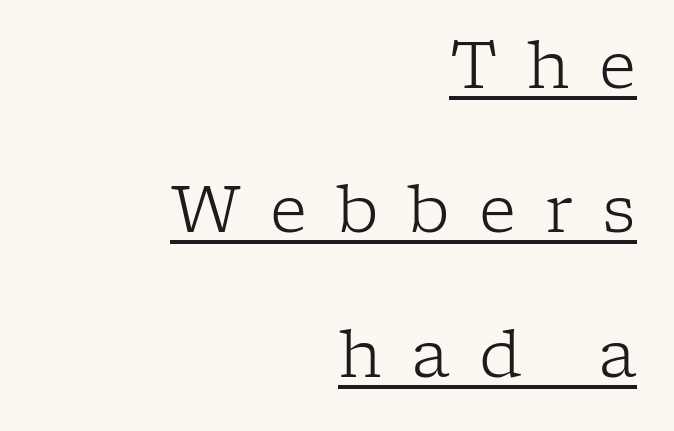
Ascenders rise straight up at ninety degrees. This is serif lettering, the kind often seen in printed books. All the whitespace from short lines collects on the left. The rendering inserts visible extra space after every character.
